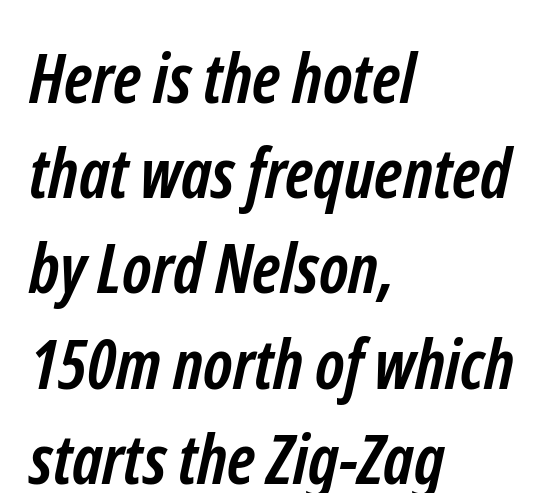
{"serif": "no", "bold": "yes", "weight": "semibold", "width": "condensed", "stroke_contrast": "low", "x_height": "medium", "monospaced": "no", "underline": "no", "align": "left", "line_spacing": "normal", "line_spacing_ratio": 1.38, "letter_spacing": "normal", "letter_spacing_em": 0.0, "glyph_px": 69}
